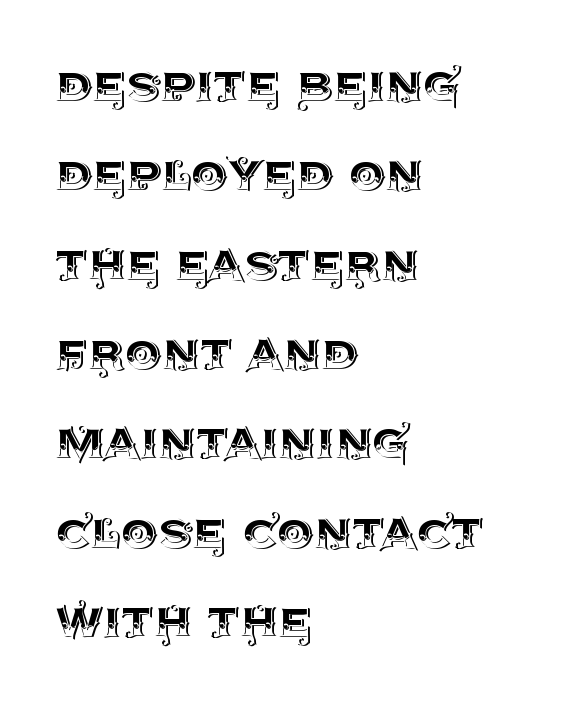
Alignment: flush left. Proportional: the letters do not fall into vertical columns. The space beneath each line is pristine and unruled. Regarding leading, the lines here are spaced in the standard way. Designer's note — italics off, roman on.
